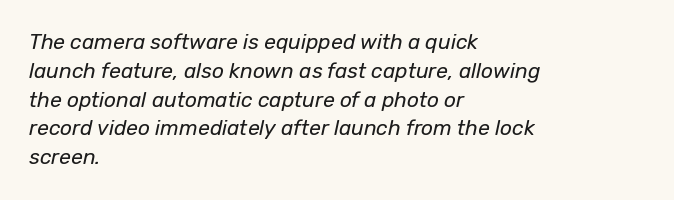
Q: Is the text bold? A: No.
Q: Is the text italic (slanted)? A: Yes, it leans right by about 12 degrees.
Q: Is the text underlined? A: No.
Q: How is the paragraph aligned? A: Left-aligned.
Q: Is the spacing between letters normal or unusually wide? A: Normal.
Q: Is the spacing between lines tight, normal or loose? A: Normal.
